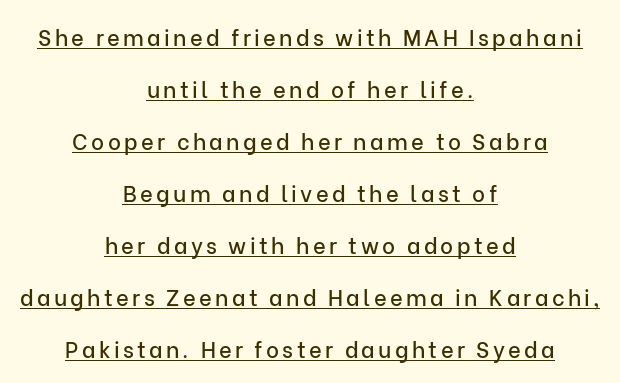
Q: Is the text italic (slanted)? A: No, it is upright.
Q: Is the text underlined? A: Yes.
Q: How is the paragraph aligned? A: Centered.
Q: Is the spacing between lines tight, normal or loose? A: Loose.
